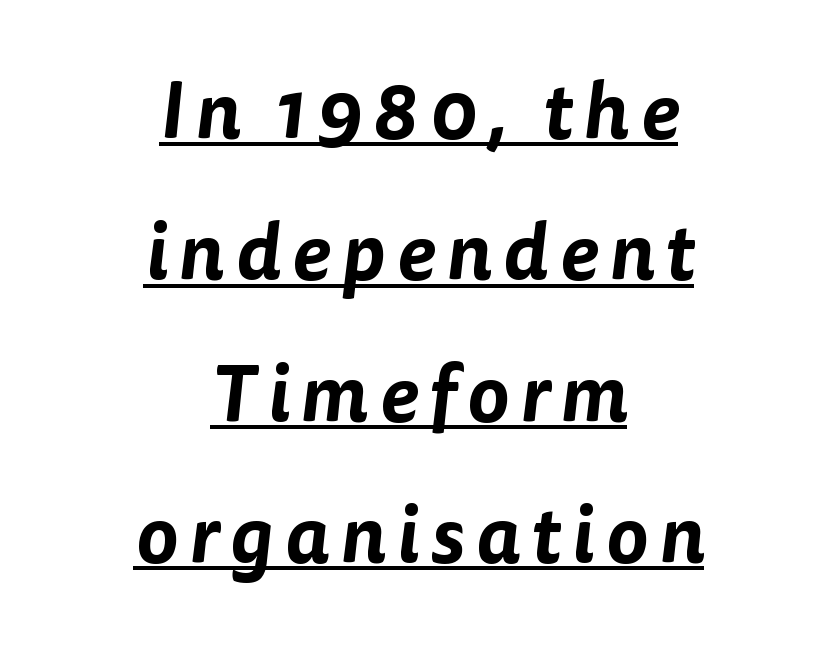
The image shows 79 px sans-serif type; set centered, line spacing 1.79x, underlined; low stroke contrast and a medium x-height.
